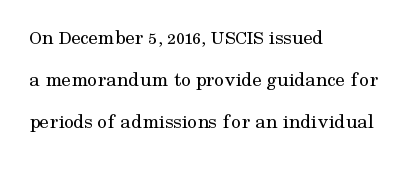
Nobody touched the tracking dial on this one. These lines stand farther apart than default settings would place them. Letters rest on an invisible, unmarked baseline. Notice how the passage keeps a crisp vertical edge on the left only. Compared with a typical body face, this is equally light or lighter still. Upright lettering throughout.
